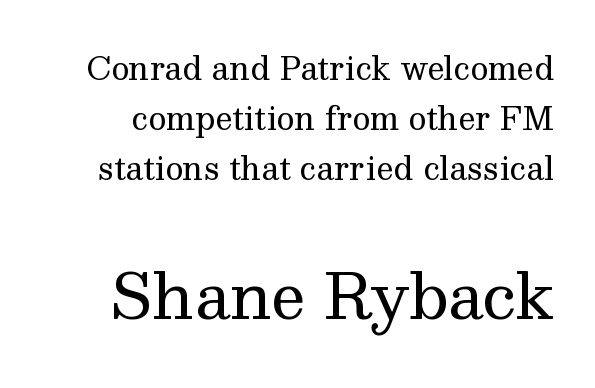
Q: Is the text bold? A: No.
Q: Is the text italic (slanted)? A: No, it is upright.
Q: Is the typeface a serif or a sans-serif typeface? A: Serif.
Q: Is the text underlined? A: No.
Q: Is the spacing between letters normal or unusually wide? A: Normal.
Q: Is the spacing between lines tight, normal or loose? A: Normal.
Q: Which block of text is set in a larger size, the first (top) or the second (bottom)? A: The second (bottom) one.
Q: Width (condensed, normal, or wide)? A: Normal.
Q: Stroke contrast? A: Medium.
Q: x-height? A: Medium.
Q: Monospaced? A: No.
